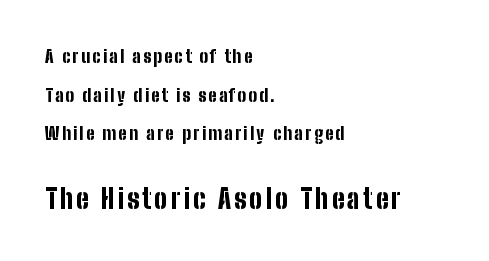
Q: Is the text bold? A: Yes.
Q: Is the text italic (slanted)? A: No, it is upright.
Q: Is the text underlined? A: No.
Q: How is the paragraph aligned? A: Left-aligned.
Q: Is the spacing between lines tight, normal or loose? A: Loose.
Q: Which block of text is set in a larger size, the first (top) or the second (bottom)? A: The second (bottom) one.
